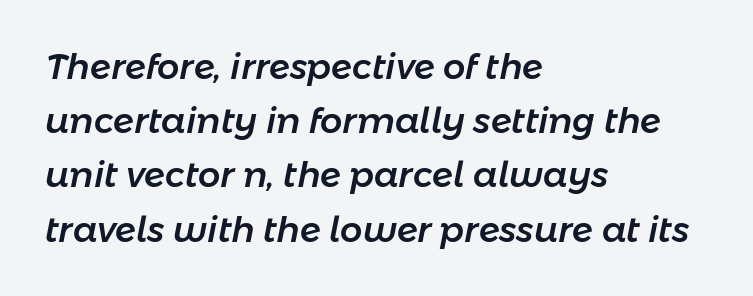
Which margin do the lines hug? The left one — the right edge is uneven. Successive baselines arrive at the customary interval. Is this a fixed-width face? No — the glyphs have proportional, varying widths. The line texture is even and compact thanks to regular tracking. The strip under each line holds only bare page.
